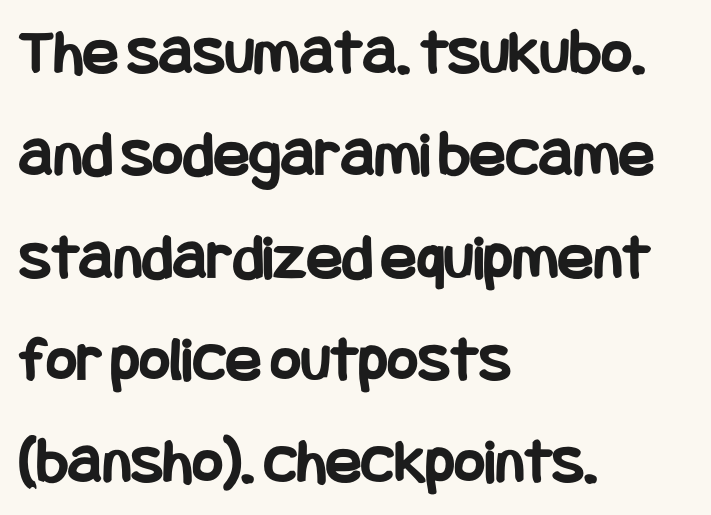
Q: Is the text bold? A: Yes.
Q: Is the text italic (slanted)? A: No, it is upright.
Q: Is the typeface a serif or a sans-serif typeface? A: Sans-serif.
Q: Is the text underlined? A: No.
Q: How is the paragraph aligned? A: Left-aligned.
Q: Is the spacing between letters normal or unusually wide? A: Normal.
Q: Is the spacing between lines tight, normal or loose? A: Normal.
Q: Width (condensed, normal, or wide)? A: Condensed.
Q: Stroke contrast? A: Low.
Q: x-height? A: Large.
